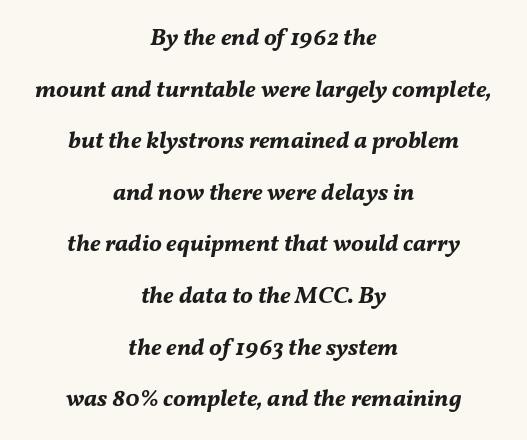
Q: Is the text bold? A: Yes.
Q: Is the text italic (slanted)? A: Yes, it leans right by about 11 degrees.
Q: Is the text underlined? A: No.
Q: How is the paragraph aligned? A: Centered.
Q: Is the spacing between letters normal or unusually wide? A: Normal.
Q: Is the spacing between lines tight, normal or loose? A: Loose.
